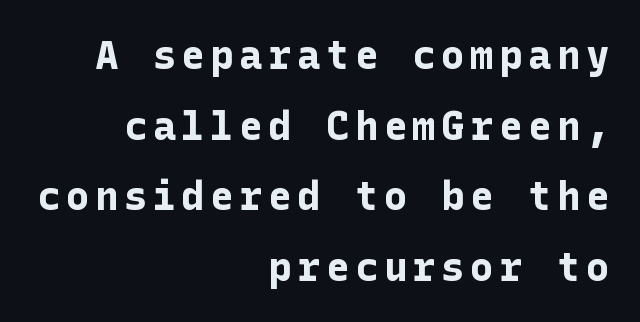
{"serif": "no", "italic": "no", "bold": "yes", "weight": "bold", "width": "normal", "stroke_contrast": "low", "x_height": "medium", "underline": "no", "align": "right", "line_spacing_ratio": 1.81, "glyph_px": 39}
